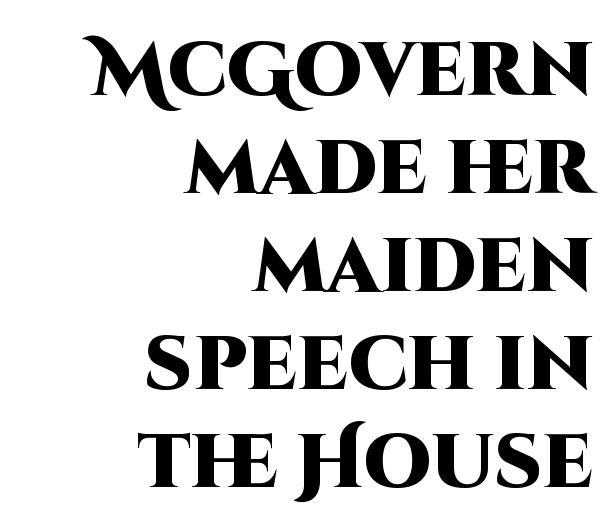
Q: Is the text bold? A: Yes.
Q: Is the text italic (slanted)? A: No, it is upright.
Q: Is the typeface a serif or a sans-serif typeface? A: Sans-serif.
Q: Is the text underlined? A: No.
Q: How is the paragraph aligned? A: Right-aligned.
Q: Is the spacing between letters normal or unusually wide? A: Normal.
Q: Is the spacing between lines tight, normal or loose? A: Normal.
Q: Width (condensed, normal, or wide)? A: Normal.
Q: Stroke contrast? A: High.
Q: x-height? A: Large.
Q: Monospaced? A: No.
